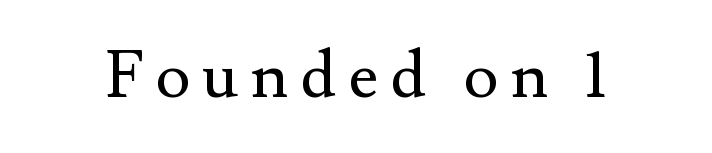
{"serif": "yes", "italic": "no", "bold": "no", "weight": "regular", "width": "normal", "stroke_contrast": "medium", "x_height": "small", "monospaced": "no", "underline": "no", "glyph_px": 66}
